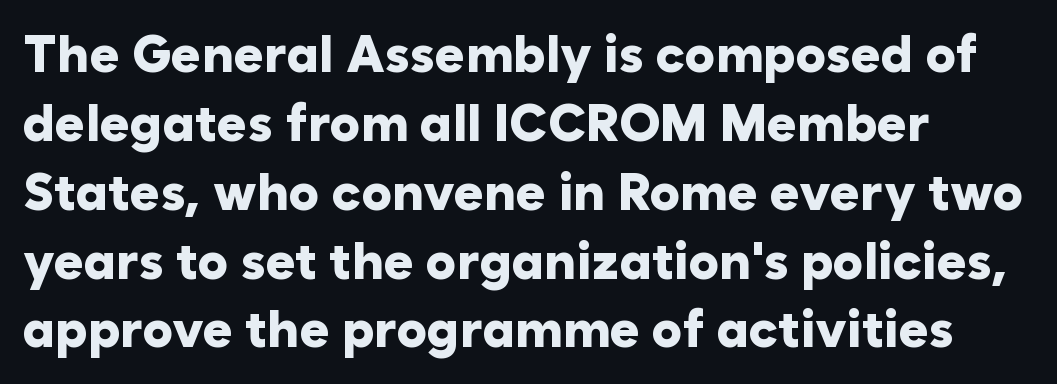
{"serif": "no", "italic": "no", "bold": "yes", "weight": "heavy", "width": "normal", "stroke_contrast": "low", "x_height": "medium", "monospaced": "no", "underline": "no", "align": "left", "line_spacing": "normal", "line_spacing_ratio": 1.35, "letter_spacing": "normal", "letter_spacing_em": 0.0, "glyph_px": 51}
